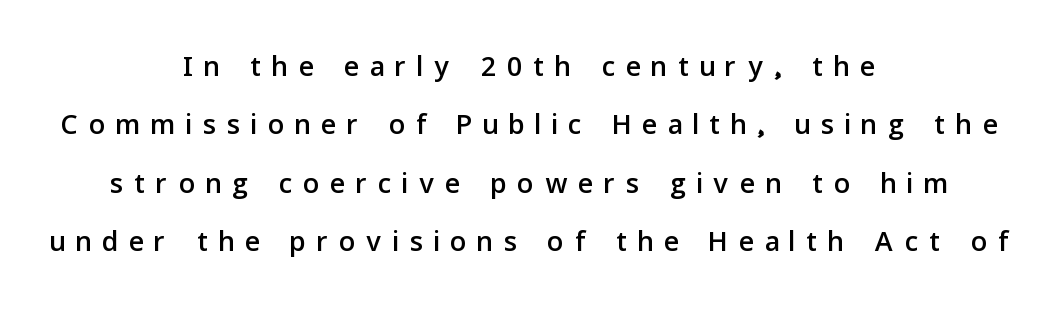
The image shows 40 px sans-serif type, upright; set centered, normal line spacing (1.46x), unusually wide letter spacing (+0.28 em), not underlined; low stroke contrast and a medium x-height.
